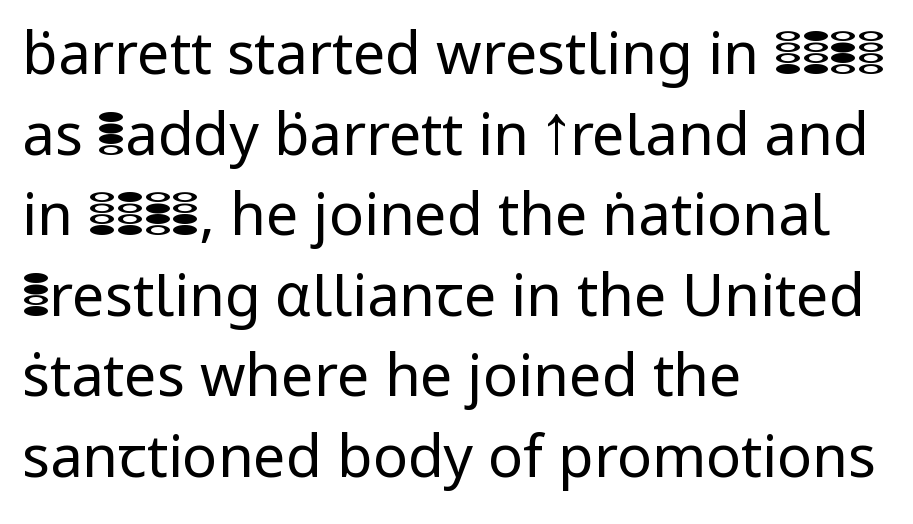
Q: Is the text bold? A: No.
Q: Is the text italic (slanted)? A: No, it is upright.
Q: Is the typeface a serif or a sans-serif typeface? A: Sans-serif.
Q: Is the text underlined? A: No.
Q: How is the paragraph aligned? A: Left-aligned.
Q: Is the spacing between letters normal or unusually wide? A: Normal.
Q: Is the spacing between lines tight, normal or loose? A: Normal.
Q: Width (condensed, normal, or wide)? A: Normal.
Q: Stroke contrast? A: Low.
Q: x-height? A: Medium.
Q: Monospaced? A: No.
